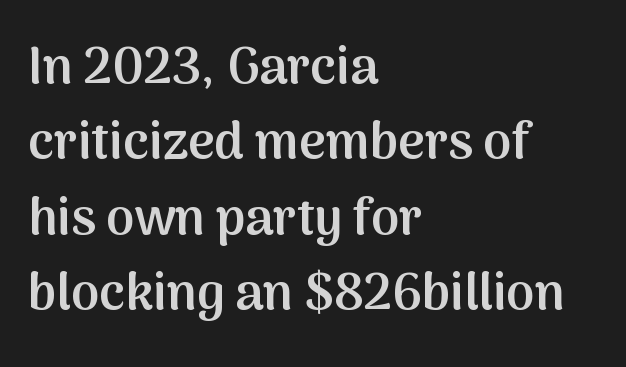
Q: Is the text bold? A: Semi-bold.
Q: Is the text italic (slanted)? A: No, it is upright.
Q: Is the typeface a serif or a sans-serif typeface? A: Sans-serif.
Q: Is the text underlined? A: No.
Q: How is the paragraph aligned? A: Left-aligned.
Q: Is the spacing between letters normal or unusually wide? A: Normal.
Q: Is the spacing between lines tight, normal or loose? A: Normal.
Q: Width (condensed, normal, or wide)? A: Normal.
Q: Stroke contrast? A: Medium.
Q: x-height? A: Medium.
Q: Monospaced? A: No.
